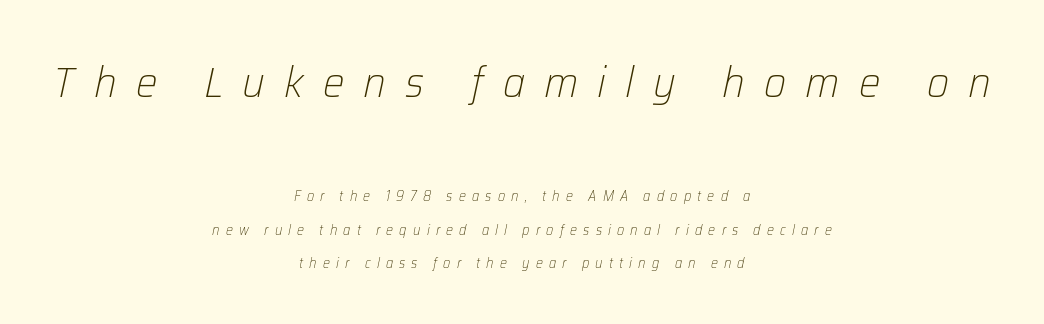
Is the block centered? Yes — each line is placed symmetrically about the middle. Quick note: underline off. The type is letterspaced generously, with wide tracking. Tall strokes in this sample are angled rather than plumb. Stems here are at most as thick as an everyday book face. The more generous point size was reserved for the upper chunk.
